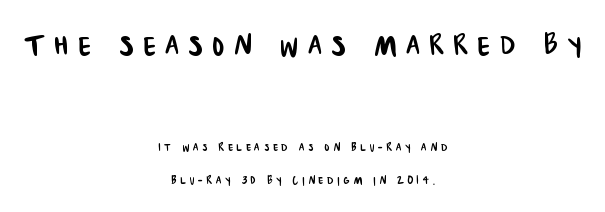
{"serif": "no", "width": "condensed", "stroke_contrast": "low", "x_height": "large", "monospaced": "no", "underline": "no", "align": "center", "line_spacing": "loose", "line_spacing_ratio": 2.41, "letter_spacing": "wide", "letter_spacing_em": 0.27, "larger_block": "first", "size_ratio": 2.57, "glyph_px": 36}
